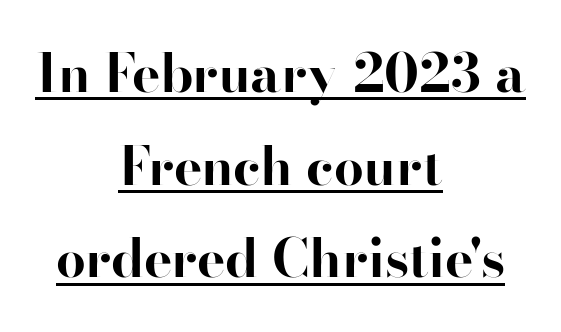
Q: Is the text bold? A: Yes.
Q: Is the text italic (slanted)? A: No, it is upright.
Q: Is the typeface a serif or a sans-serif typeface? A: Serif.
Q: Is the text underlined? A: Yes.
Q: How is the paragraph aligned? A: Centered.
Q: Is the spacing between letters normal or unusually wide? A: Normal.
Q: Width (condensed, normal, or wide)? A: Normal.
Q: Stroke contrast? A: High.
Q: x-height? A: Small.
Q: Monospaced? A: No.
